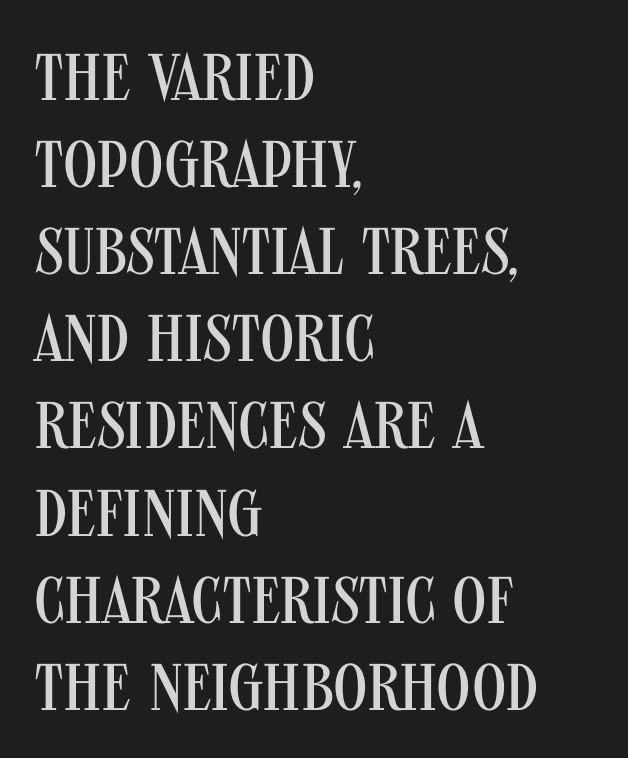
The image shows 66 px regular-weight, condensed sans-serif type, upright; set left-aligned, normal line spacing (1.32x), normal letter spacing, not underlined; medium stroke contrast and a large x-height.
